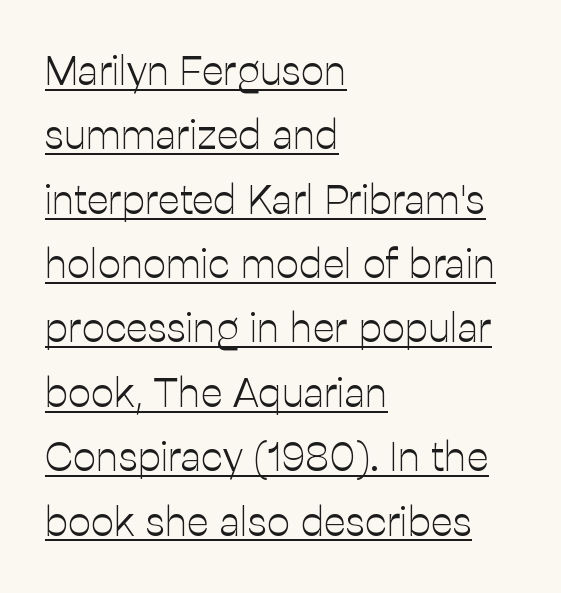
Q: Is the text bold? A: No.
Q: Is the text italic (slanted)? A: No, it is upright.
Q: Is the typeface a serif or a sans-serif typeface? A: Sans-serif.
Q: Is the text underlined? A: Yes.
Q: How is the paragraph aligned? A: Left-aligned.
Q: Is the spacing between letters normal or unusually wide? A: Normal.
Q: Is the spacing between lines tight, normal or loose? A: Normal.
Q: Width (condensed, normal, or wide)? A: Normal.
Q: Stroke contrast? A: Low.
Q: x-height? A: Medium.
Q: Monospaced? A: No.
